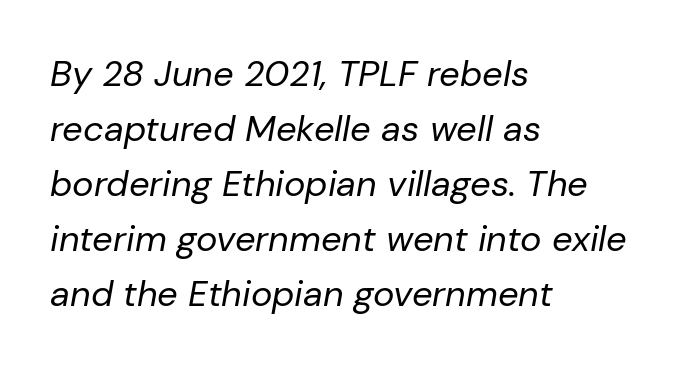
Q: Is the text bold? A: No.
Q: Is the text italic (slanted)? A: Yes, it leans right by about 10 degrees.
Q: Is the text underlined? A: No.
Q: How is the paragraph aligned? A: Left-aligned.
Q: Is the spacing between letters normal or unusually wide? A: Normal.
Q: Is the spacing between lines tight, normal or loose? A: Normal.
Q: Width (condensed, normal, or wide)? A: Normal.
Q: Stroke contrast? A: Low.
Q: x-height? A: Medium.
Q: Monospaced? A: No.
